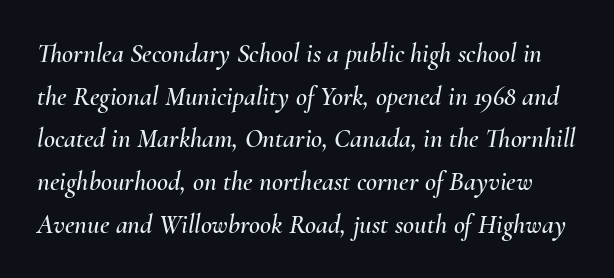
The image shows 27 px text type, italic (leaning right); set normal line spacing (1.58x), normal letter spacing, not underlined.
